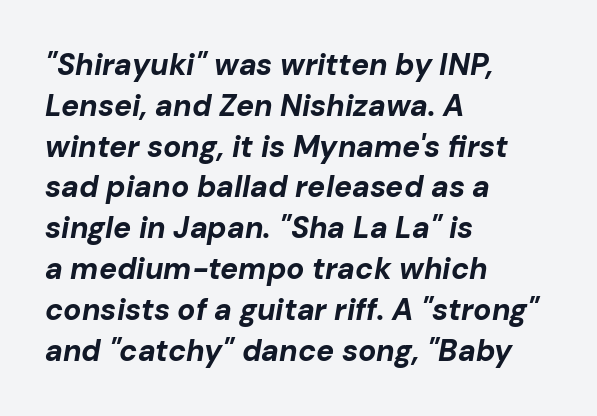
The passage shown is typed in a proportional face where columns would drift. Honestly, the letter spacing is just normal — you wouldn't notice it. Regular leading. Italic? Definitely — the glyphs are oblique. Underline: absent. Horizontally, the lines are justified to the leading edge only.
